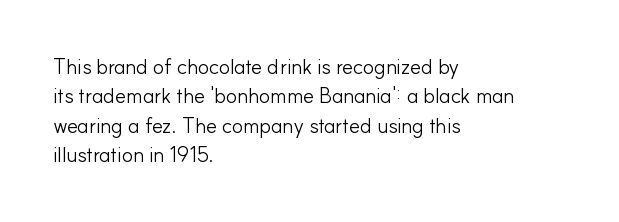
Q: Is the text bold? A: No.
Q: Is the text italic (slanted)? A: No, it is upright.
Q: Is the text underlined? A: No.
Q: How is the paragraph aligned? A: Left-aligned.
Q: Is the spacing between letters normal or unusually wide? A: Normal.
Q: Is the spacing between lines tight, normal or loose? A: Normal.
